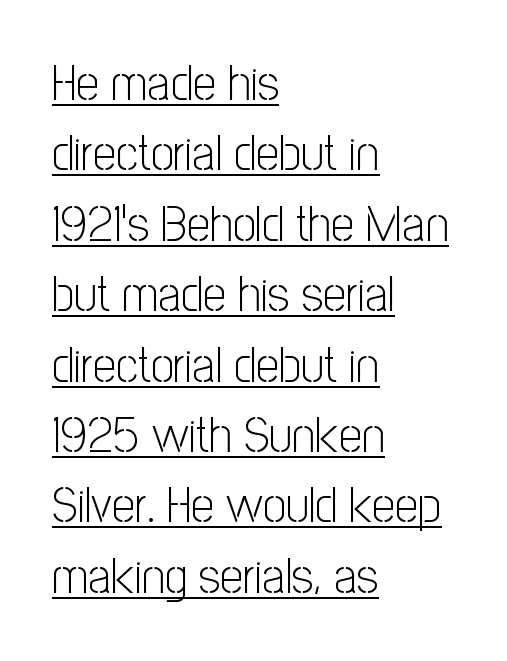
{"serif": "no", "italic": "no", "bold": "no", "weight": "light", "width": "condensed", "stroke_contrast": "low", "x_height": "medium", "monospaced": "no", "underline": "yes", "align": "left", "line_spacing": "normal", "line_spacing_ratio": 1.38, "letter_spacing": "normal", "letter_spacing_em": 0.0, "glyph_px": 51}
